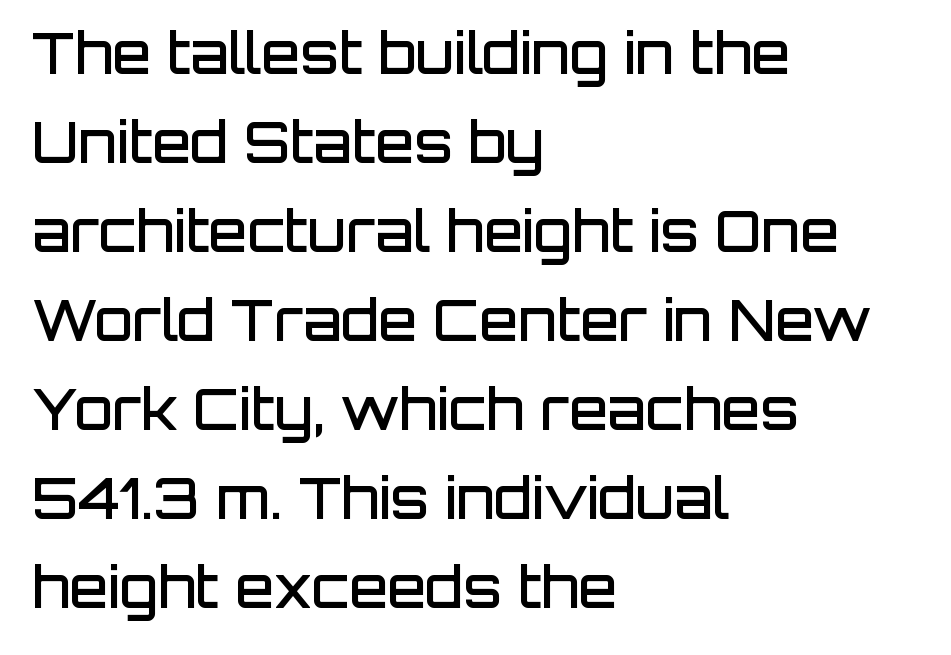
{"serif": "no", "italic": "no", "bold": "semi", "weight": "semibold", "width": "normal", "stroke_contrast": "low", "x_height": "large", "monospaced": "no", "underline": "no", "align": "left", "line_spacing": "normal", "line_spacing_ratio": 1.59, "letter_spacing": "normal", "letter_spacing_em": 0.0, "glyph_px": 56}
